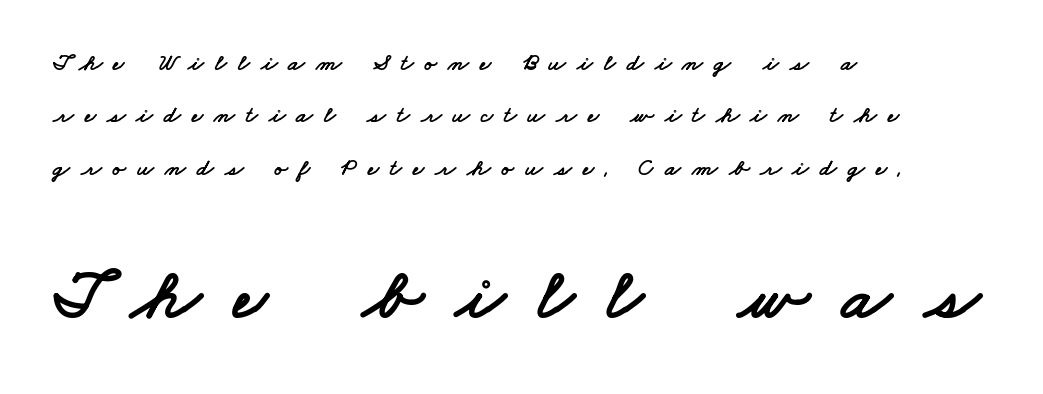
Q: Is the typeface a serif or a sans-serif typeface? A: Sans-serif.
Q: Is the text underlined? A: No.
Q: How is the paragraph aligned? A: Left-aligned.
Q: Is the spacing between letters normal or unusually wide? A: Unusually wide.
Q: Is the spacing between lines tight, normal or loose? A: Loose.
Q: Which block of text is set in a larger size, the first (top) or the second (bottom)? A: The second (bottom) one.
Q: Width (condensed, normal, or wide)? A: Wide.
Q: Stroke contrast? A: Low.
Q: x-height? A: Small.
Q: Monospaced? A: No.
